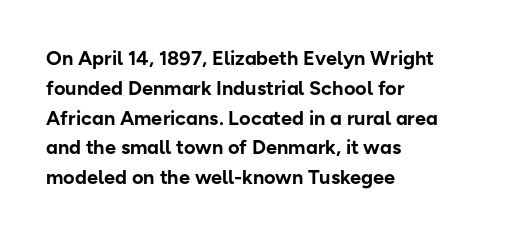
The image shows 20 px bold type, upright; set left-aligned, normal line spacing (1.49x), normal letter spacing, not underlined.
